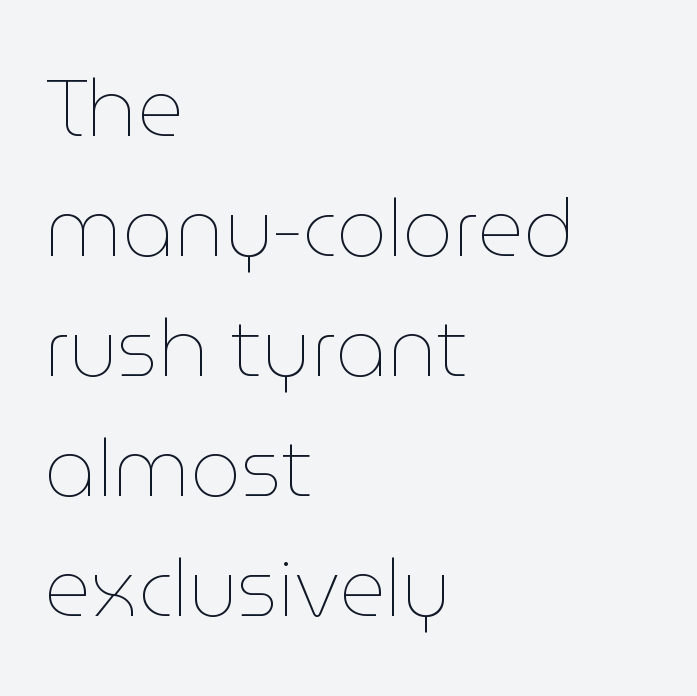
{"italic": "no", "bold": "no", "weight": "thin", "width": "normal", "stroke_contrast": "low", "x_height": "medium", "monospaced": "no", "underline": "no", "align": "left", "line_spacing": "normal", "line_spacing_ratio": 1.5, "letter_spacing": "normal", "letter_spacing_em": 0.0, "glyph_px": 80}
